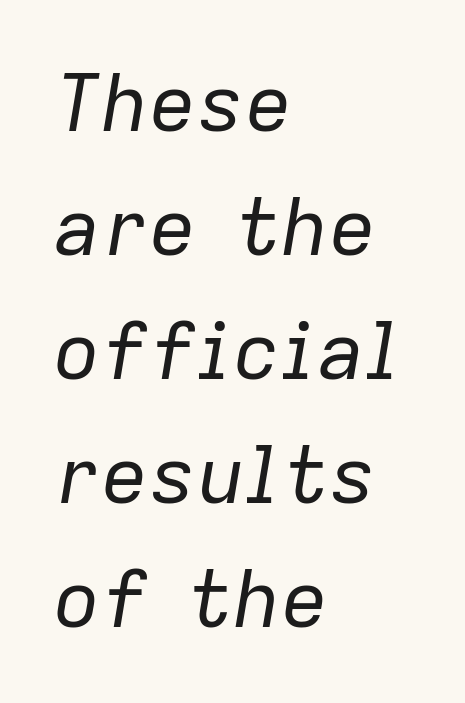
No heavy texture on the line: the type isn't bold. The setting favours the left margin, as ordinary paragraphs usually do. Between one letter and the next there's only the usual sliver of space. Whoever set this chose a conventional vertical rhythm. Each row of text sits above clean, open space. You could not count columns in this text — the font is proportionally spaced.
